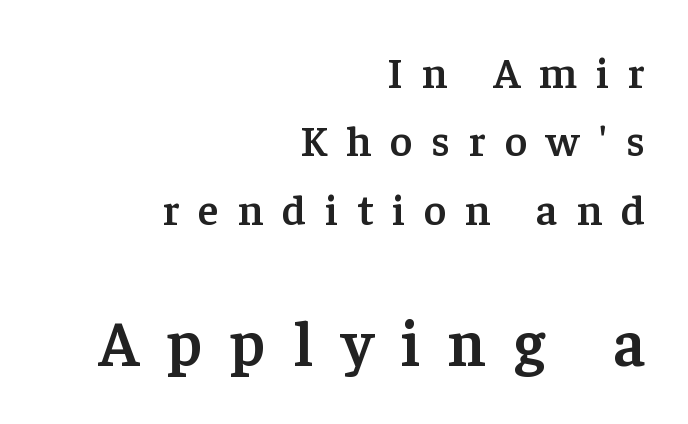
The image shows 64 px semibold serif type, upright; set right-aligned, normal line spacing (1.59x), unusually wide letter spacing (+0.44 em), not underlined; the second (bottom) block is 1.49x larger; low stroke contrast and a medium x-height.
